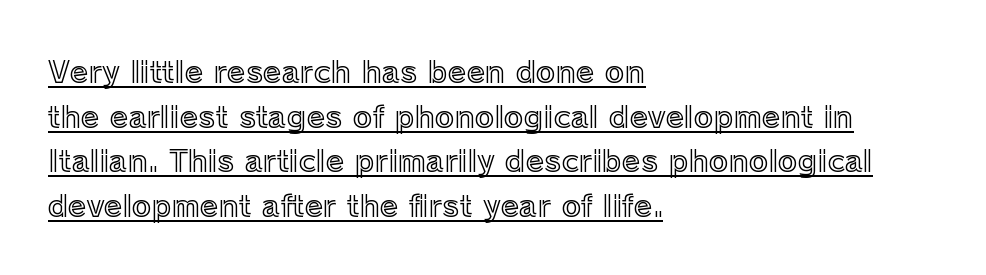
The image shows 30 px text type, upright; set left-aligned, normal line spacing (1.49x), normal letter spacing, underlined; a medium x-height.
